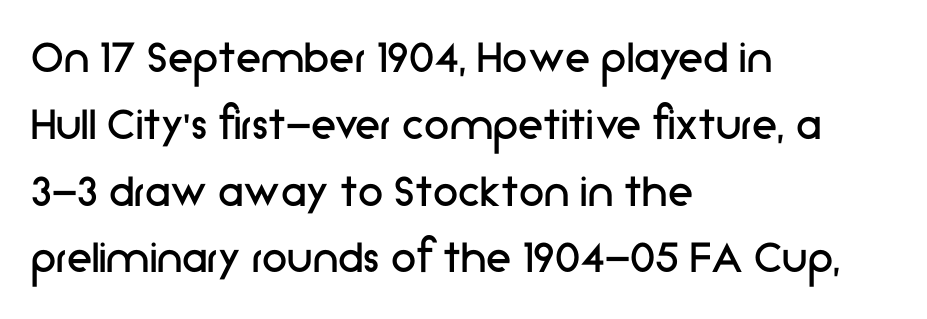
Q: Is the text bold? A: No.
Q: Is the text italic (slanted)? A: No, it is upright.
Q: Is the typeface a serif or a sans-serif typeface? A: Sans-serif.
Q: Is the text underlined? A: No.
Q: How is the paragraph aligned? A: Left-aligned.
Q: Is the spacing between letters normal or unusually wide? A: Normal.
Q: Is the spacing between lines tight, normal or loose? A: Normal.
Q: Width (condensed, normal, or wide)? A: Normal.
Q: Stroke contrast? A: Low.
Q: x-height? A: Medium.
Q: Monospaced? A: No.
